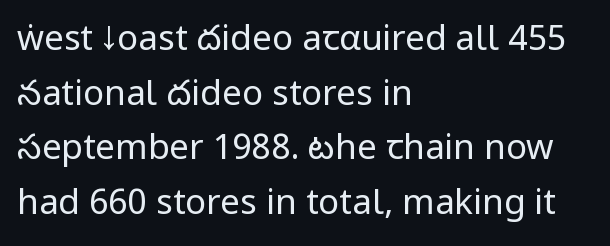
Q: Is the text bold? A: No.
Q: Is the text italic (slanted)? A: No, it is upright.
Q: Is the typeface a serif or a sans-serif typeface? A: Sans-serif.
Q: Is the text underlined? A: No.
Q: How is the paragraph aligned? A: Left-aligned.
Q: Is the spacing between letters normal or unusually wide? A: Normal.
Q: Is the spacing between lines tight, normal or loose? A: Normal.
Q: Width (condensed, normal, or wide)? A: Condensed.
Q: Stroke contrast? A: Low.
